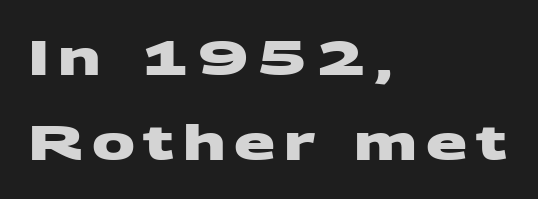
Q: Is the text bold? A: Yes.
Q: Is the typeface a serif or a sans-serif typeface? A: Sans-serif.
Q: Is the text underlined? A: No.
Q: How is the paragraph aligned? A: Left-aligned.
Q: Width (condensed, normal, or wide)? A: Wide.
Q: Stroke contrast? A: Medium.
Q: x-height? A: Large.
Q: Monospaced? A: No.
